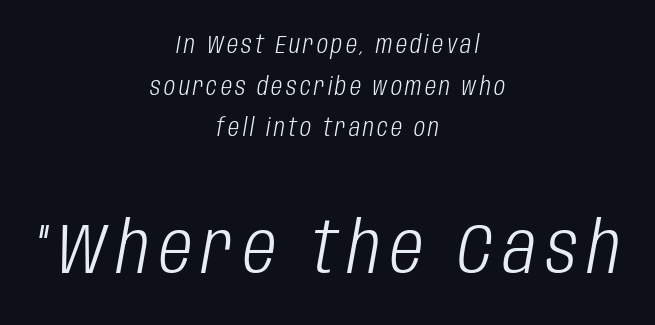
{"italic": "yes", "lean": "right", "slant_degrees": 10, "bold": "no", "weight": "light", "width": "condensed", "stroke_contrast": "low", "x_height": "large", "monospaced": "no", "underline": "no", "align": "center", "line_spacing_ratio": 1.73, "larger_block": "second", "size_ratio": 3.0, "glyph_px": 72}
